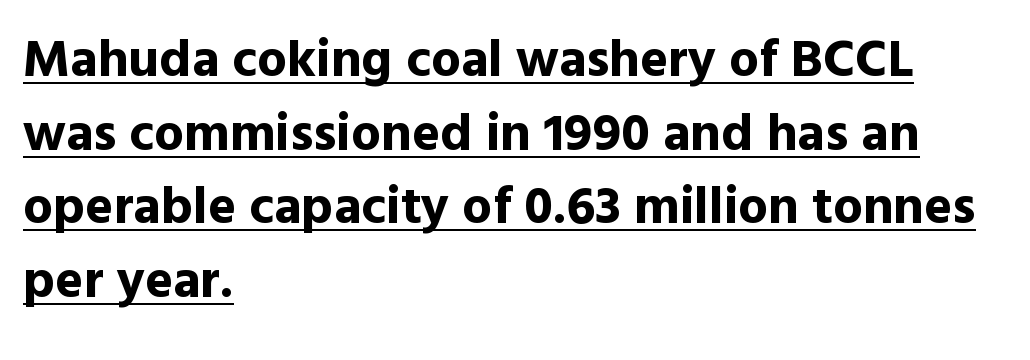
Q: Is the text bold? A: Yes.
Q: Is the text italic (slanted)? A: No, it is upright.
Q: Is the typeface a serif or a sans-serif typeface? A: Sans-serif.
Q: Is the text underlined? A: Yes.
Q: How is the paragraph aligned? A: Left-aligned.
Q: Is the spacing between letters normal or unusually wide? A: Normal.
Q: Is the spacing between lines tight, normal or loose? A: Normal.
Q: Width (condensed, normal, or wide)? A: Normal.
Q: x-height? A: Medium.
Q: Monospaced? A: No.
